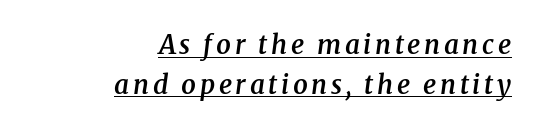
Underlining? Definitely there. The rendering applies a slant to the glyphs. Whoever set this chose a conventional vertical rhythm. The passage is arranged like a letterhead date or caption credit — flush right.
